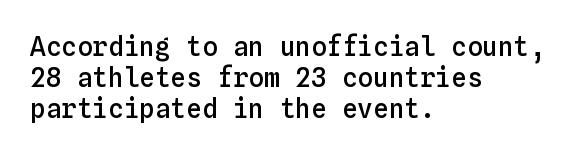
One-word summary of the alignment: left. Anything drawn beneath the words? Only blank space. Style check: upright. Each word holds together tightly as a unit, with standard inter-letter gaps. A semibold gives these letters moderate extra thickness, short of bold.
